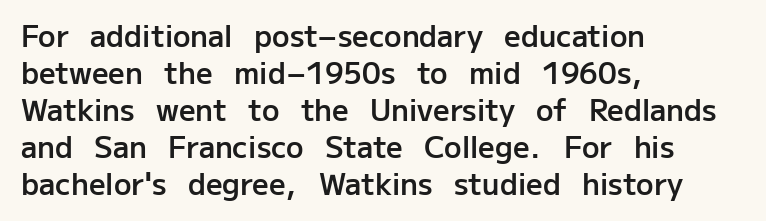
The image shows 29 px semibold sans-serif type, upright; set left-aligned, normal line spacing (1.28x), normal letter spacing, not underlined; low stroke contrast and a medium x-height.
